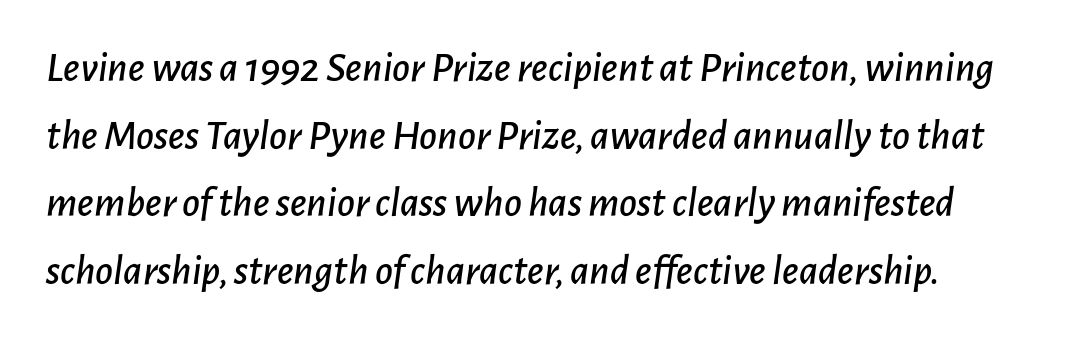
Q: Is the text italic (slanted)? A: Yes, it leans right by about 7 degrees.
Q: Is the text underlined? A: No.
Q: Is the spacing between letters normal or unusually wide? A: Normal.
Q: Is the spacing between lines tight, normal or loose? A: Normal.
Q: Width (condensed, normal, or wide)? A: Normal.
Q: Stroke contrast? A: Low.
Q: x-height? A: Medium.
Q: Monospaced? A: No.
